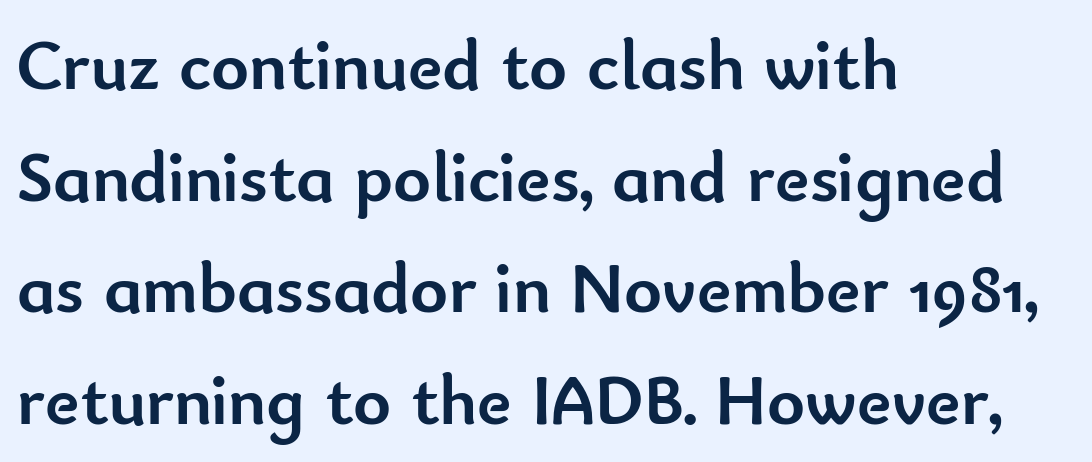
Q: Is the text bold? A: Yes.
Q: Is the text italic (slanted)? A: No, it is upright.
Q: Is the typeface a serif or a sans-serif typeface? A: Sans-serif.
Q: Is the text underlined? A: No.
Q: How is the paragraph aligned? A: Left-aligned.
Q: Is the spacing between letters normal or unusually wide? A: Normal.
Q: Is the spacing between lines tight, normal or loose? A: Normal.
Q: Width (condensed, normal, or wide)? A: Normal.
Q: Stroke contrast? A: Low.
Q: x-height? A: Small.
Q: Monospaced? A: No.
